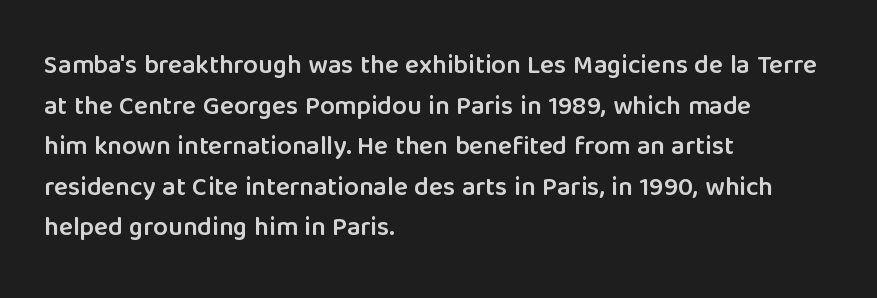
Q: Is the text bold? A: Semi-bold.
Q: Is the text italic (slanted)? A: No, it is upright.
Q: Is the text underlined? A: No.
Q: How is the paragraph aligned? A: Left-aligned.
Q: Is the spacing between letters normal or unusually wide? A: Normal.
Q: Is the spacing between lines tight, normal or loose? A: Normal.
